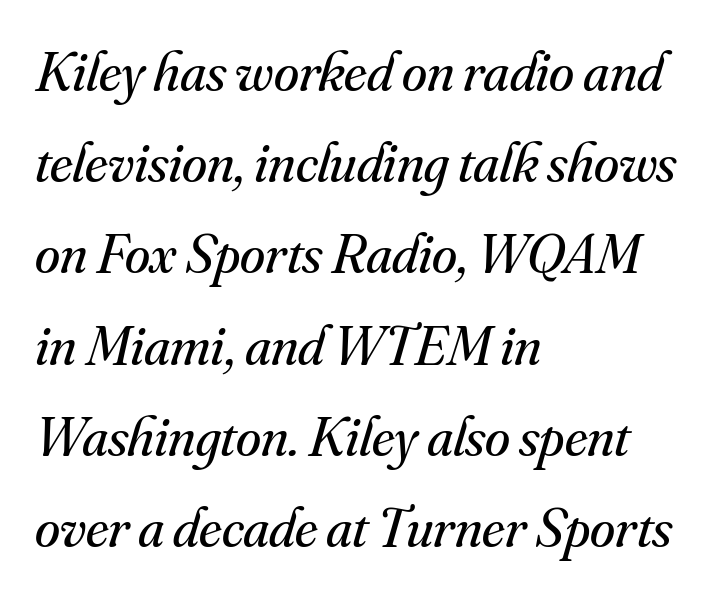
The font sits on the lighter half of the weight spectrum, regular included. The face used here is proportionally spaced, like ordinary book or web type. It's the slanting kind of type. The passage shown is not underscored anywhere. The passage shown is typeset with a serif family. No extra tracking has been applied to these lines.
